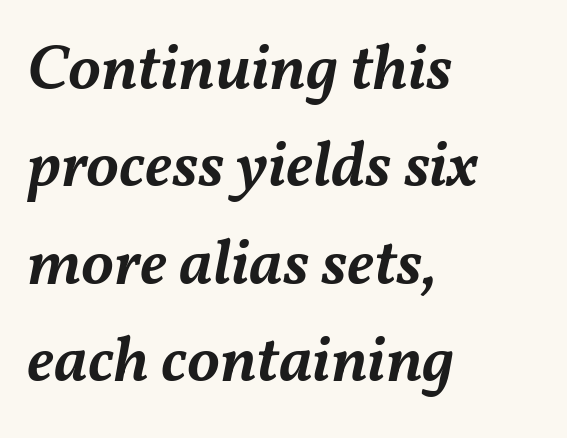
The glyphs look as if they've been sheared to an angle. Default kerning and tracking; the words read as compact shapes. Note the varied advance widths — an 'i' is clearly narrower than an 'm'. The space directly below the letters is spotless. What's the leading like? Ordinary, nothing unusual. Line beginnings align vertically; line endings do not.
